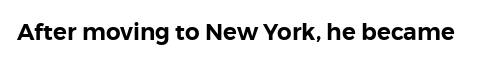
{"italic": "no", "underline": "no", "letter_spacing": "normal", "letter_spacing_em": 0.0, "glyph_px": 23}
